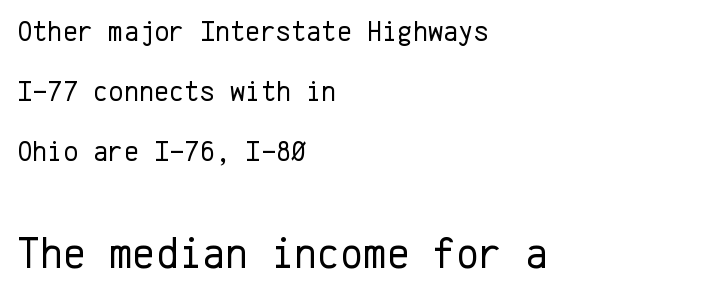
The image shows 44 px regular-weight sans-serif type, upright, monospaced; set left-aligned, loose line spacing (2.07x), normal letter spacing, not underlined; the second (bottom) block is 1.52x larger; low stroke contrast and a medium x-height.
